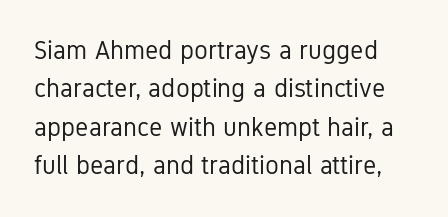
Q: Is the text bold? A: No.
Q: Is the text italic (slanted)? A: No, it is upright.
Q: Is the text underlined? A: No.
Q: Is the spacing between letters normal or unusually wide? A: Normal.
Q: Is the spacing between lines tight, normal or loose? A: Normal.
